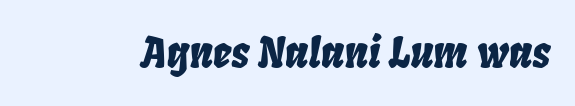
{"italic": "yes", "lean": "right", "slant_degrees": 8, "width": "condensed", "stroke_contrast": "low", "x_height": "large", "monospaced": "no", "underline": "no", "letter_spacing": "normal", "letter_spacing_em": 0.0, "glyph_px": 42}
